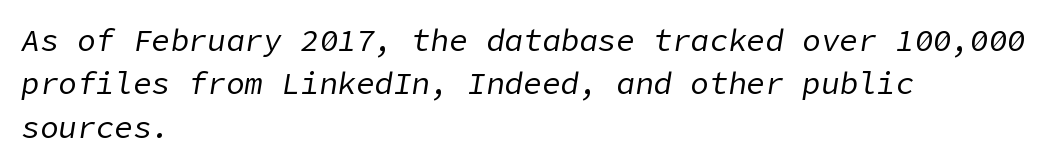
The image shows 31 px regular-weight type, italic (leaning right); set left-aligned, normal line spacing (1.4x), normal letter spacing, not underlined; low stroke contrast and a medium x-height.
